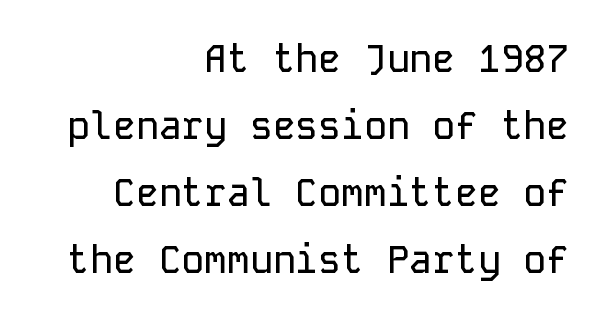
The image shows 38 px sans-serif type, upright, monospaced; set right-aligned, line spacing 1.76x, normal letter spacing, not underlined; low stroke contrast and a medium x-height.
